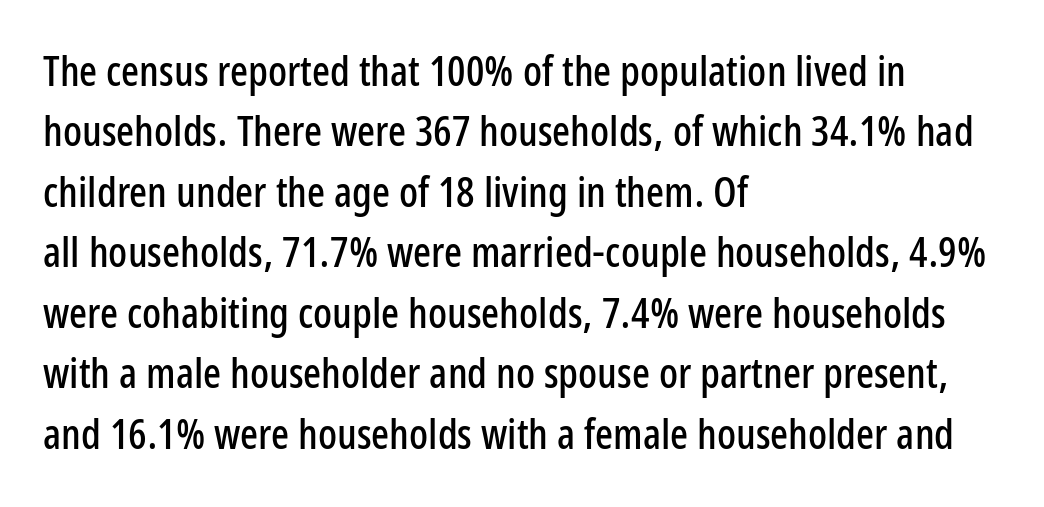
{"serif": "no", "italic": "no", "width": "condensed", "stroke_contrast": "low", "x_height": "medium", "monospaced": "no", "underline": "no", "align": "left", "line_spacing": "normal", "line_spacing_ratio": 1.44, "letter_spacing": "normal", "letter_spacing_em": 0.0, "glyph_px": 42}
